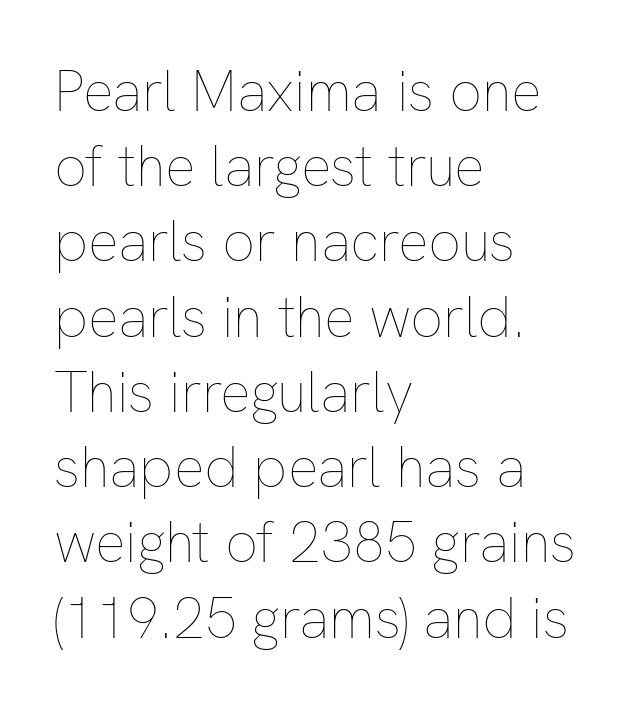
The type sits square on the baseline with zero lean. Underlining? Definitely not there. Interline gaps are of average width in this sample. Where is the straight margin? On the left. Does extra space separate the letters? No, they use regular spacing. Stroke thickness stays within the range of a standard reading face or lighter.
